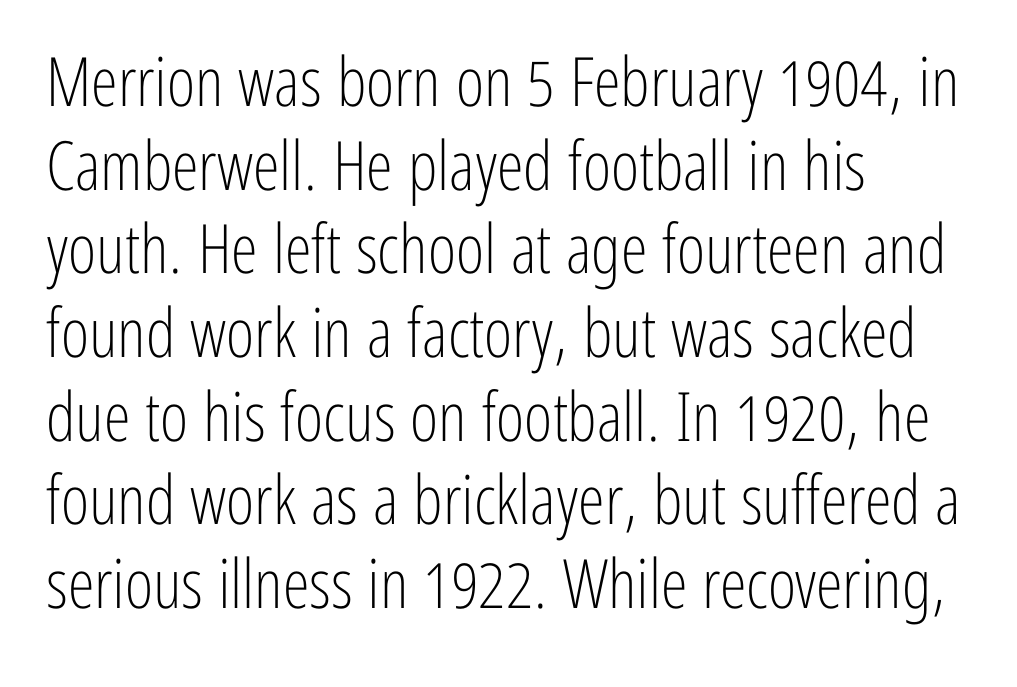
The image shows 68 px light, condensed sans-serif type, upright; set left-aligned, line spacing 1.23x, normal letter spacing, not underlined; low stroke contrast and a medium x-height.
